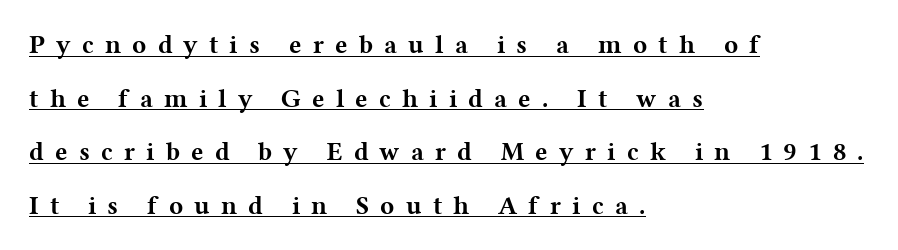
The image shows 26 px bold type, upright; set left-aligned, loose line spacing (2.06x), unusually wide letter spacing (+0.43 em), underlined.
